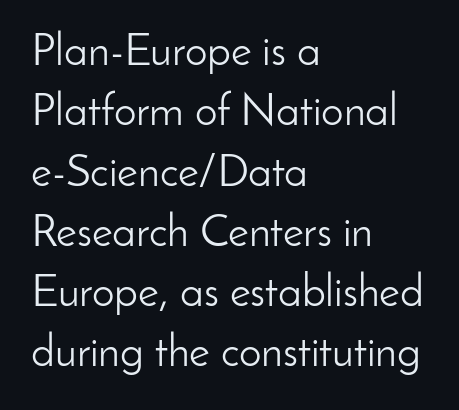
The image shows 45 px light sans-serif type, upright; set left-aligned, normal line spacing (1.34x), normal letter spacing, not underlined; low stroke contrast and a small x-height.
